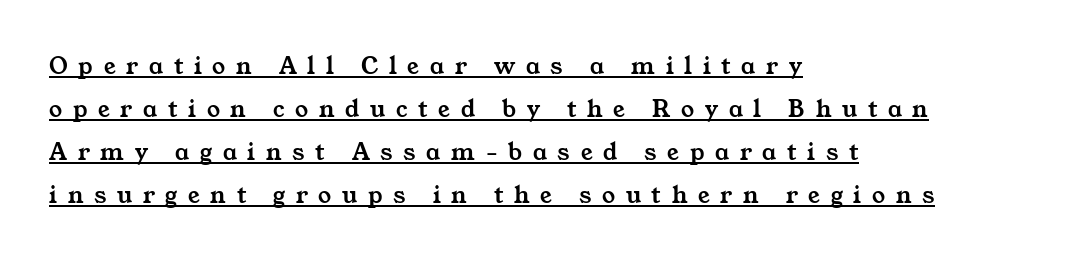
{"underline": "yes", "align": "left", "line_spacing": "normal", "line_spacing_ratio": 1.66, "letter_spacing": "wide", "letter_spacing_em": 0.41, "glyph_px": 26}
